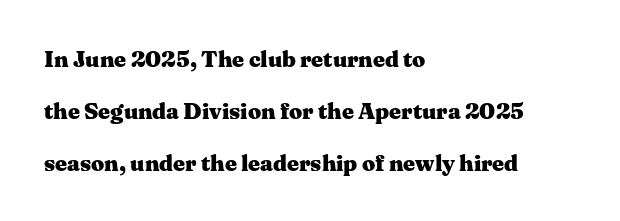
Q: Is the text bold? A: Yes.
Q: Is the text italic (slanted)? A: No, it is upright.
Q: Is the text underlined? A: No.
Q: How is the paragraph aligned? A: Left-aligned.
Q: Is the spacing between letters normal or unusually wide? A: Normal.
Q: Is the spacing between lines tight, normal or loose? A: Loose.
